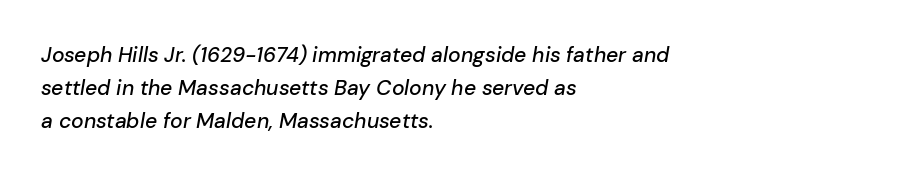
{"italic": "yes", "lean": "right", "slant_degrees": 10, "underline": "no", "align": "left", "line_spacing": "normal", "line_spacing_ratio": 1.58, "letter_spacing": "normal", "letter_spacing_em": 0.0, "glyph_px": 21}
